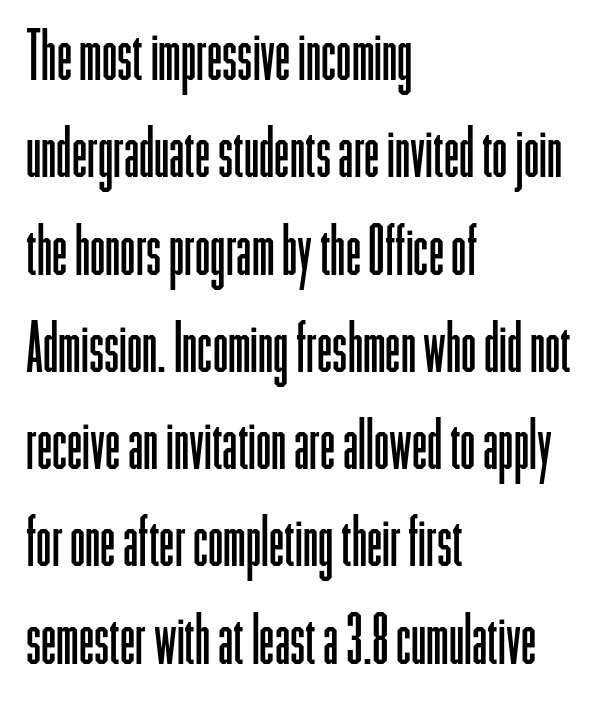
The vertical gap from one line to the next is medium. The axis of the letterforms is exactly vertical. Character widths vary here, with narrow letters taking less room than wide ones. These lines are composed in type without serifs.
